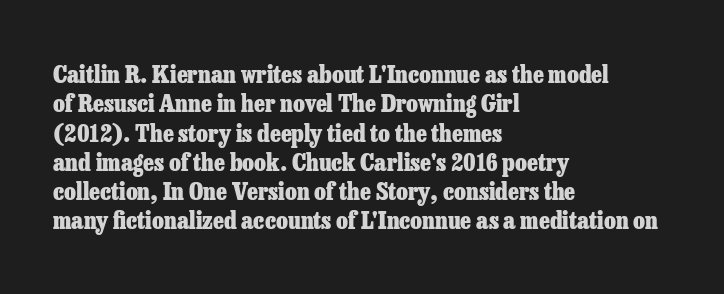
Check the space under the baseline: it is left empty. Words appear dense and cohesive because spacing is normal. Summary of weight: heavy, a full bold. Caption: multi-line text, flush left, ragged right.
